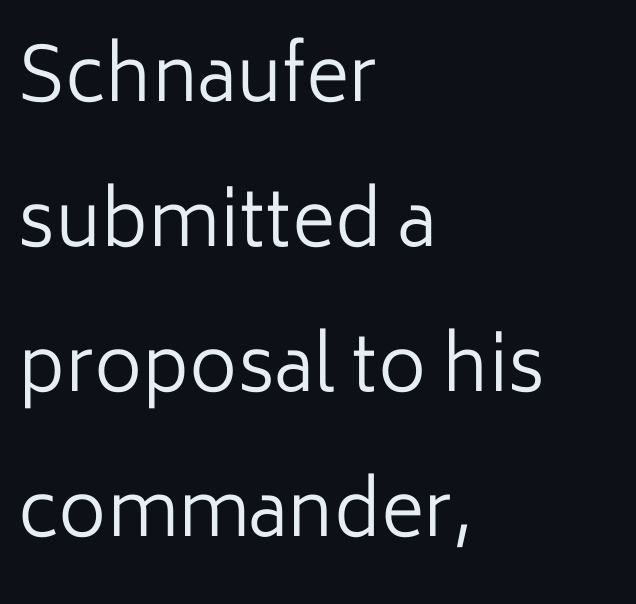
{"serif": "no", "italic": "no", "bold": "no", "weight": "regular", "width": "normal", "stroke_contrast": "low", "x_height": "medium", "monospaced": "no", "underline": "no", "align": "left", "line_spacing": "loose", "line_spacing_ratio": 1.96, "letter_spacing": "normal", "letter_spacing_em": 0.0, "glyph_px": 74}
